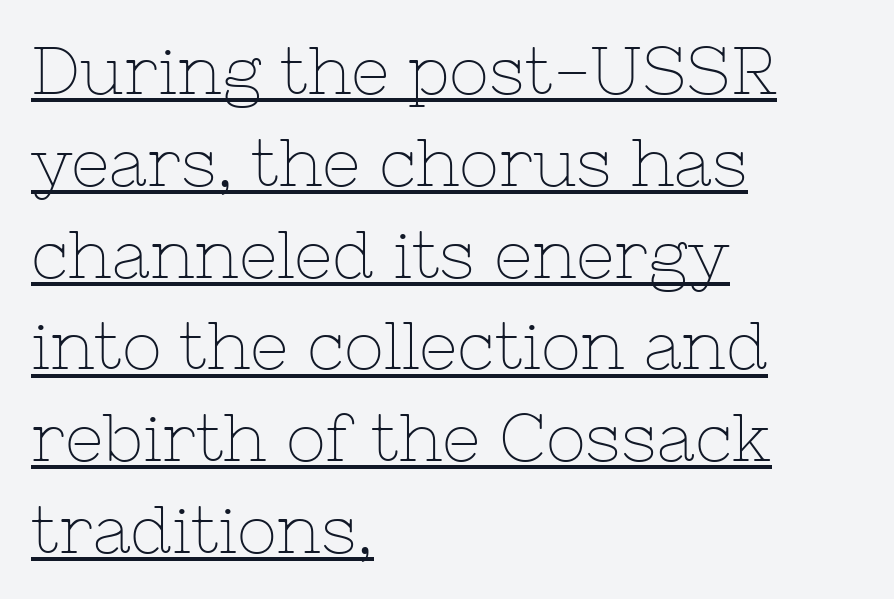
Q: Is the text bold? A: No.
Q: Is the text italic (slanted)? A: No, it is upright.
Q: Is the typeface a serif or a sans-serif typeface? A: Serif.
Q: Is the text underlined? A: Yes.
Q: How is the paragraph aligned? A: Left-aligned.
Q: Is the spacing between letters normal or unusually wide? A: Normal.
Q: Is the spacing between lines tight, normal or loose? A: Normal.
Q: Width (condensed, normal, or wide)? A: Normal.
Q: Stroke contrast? A: Low.
Q: x-height? A: Medium.
Q: Monospaced? A: No.
